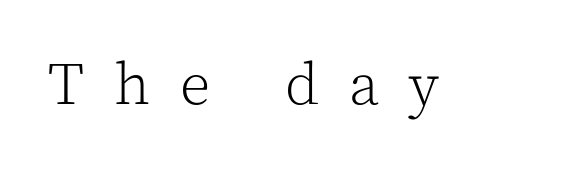
The image shows 60 px light serif type, upright; set unusually wide letter spacing (+0.5 em), not underlined; a medium x-height.
